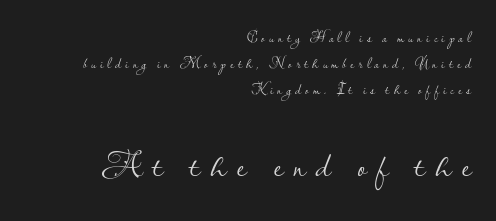
Q: Is the text bold? A: No.
Q: Is the text italic (slanted)? A: Yes.
Q: Is the typeface a serif or a sans-serif typeface? A: Sans-serif.
Q: Is the text underlined? A: No.
Q: How is the paragraph aligned? A: Right-aligned.
Q: Is the spacing between letters normal or unusually wide? A: Unusually wide.
Q: Which block of text is set in a larger size, the first (top) or the second (bottom)? A: The second (bottom) one.
Q: Width (condensed, normal, or wide)? A: Normal.
Q: Stroke contrast? A: Low.
Q: x-height? A: Small.
Q: Monospaced? A: No.
